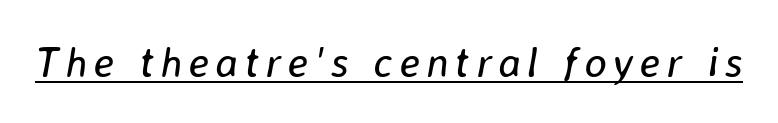
Character widths vary here, with narrow letters taking less room than wide ones. Does the lettering tilt? It does — this is italic. Underlining? Definitely there. This is not heavy type; no bold has been used.
